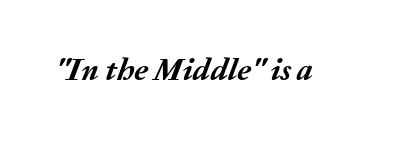
The image shows 32 px semibold type, italic (leaning right); set normal letter spacing, not underlined; medium stroke contrast and a medium x-height.
